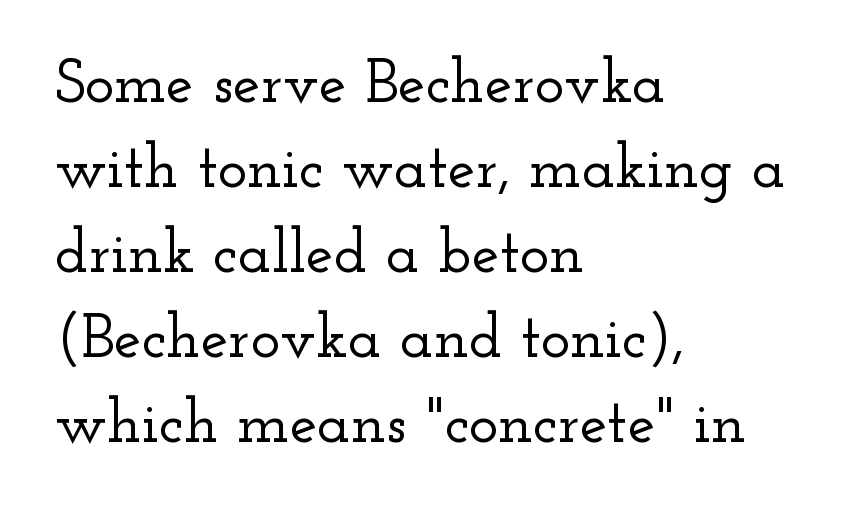
Q: Is the text italic (slanted)? A: No, it is upright.
Q: Is the typeface a serif or a sans-serif typeface? A: Serif.
Q: Is the text underlined? A: No.
Q: How is the paragraph aligned? A: Left-aligned.
Q: Is the spacing between letters normal or unusually wide? A: Normal.
Q: Is the spacing between lines tight, normal or loose? A: Normal.
Q: Width (condensed, normal, or wide)? A: Wide.
Q: Stroke contrast? A: Low.
Q: x-height? A: Small.
Q: Monospaced? A: No.
